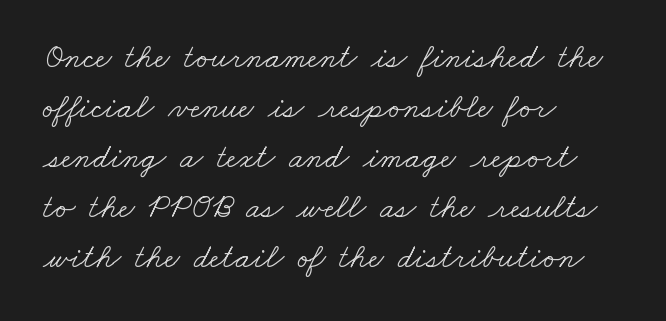
The letters look calm and open, with moderate or lighter stems. These lines keep a tight, regular rhythm from letter to letter. Glance below the letters and you will spot only blank space. This sample is left-justified, so line endings fall wherever the words run out. The lines sit at an ordinary, default distance from one another. A typesetter would call this proportional, since set widths differ per character.
